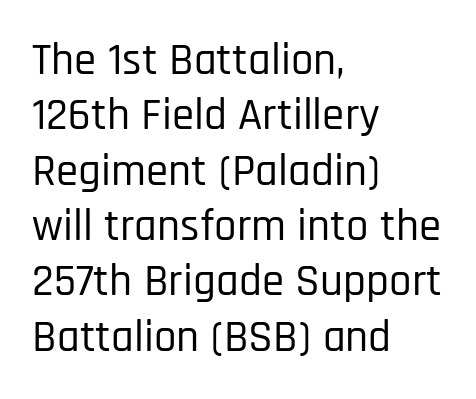
Q: Is the text italic (slanted)? A: No, it is upright.
Q: Is the typeface a serif or a sans-serif typeface? A: Sans-serif.
Q: Is the text underlined? A: No.
Q: How is the paragraph aligned? A: Left-aligned.
Q: Is the spacing between letters normal or unusually wide? A: Normal.
Q: Width (condensed, normal, or wide)? A: Condensed.
Q: Stroke contrast? A: Low.
Q: x-height? A: Large.
Q: Monospaced? A: No.
